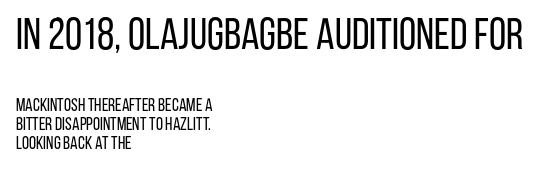
Caption: upper text group enlarged, lower text group reduced. The font sits on the lighter half of the weight spectrum, regular included. Note the varied advance widths — an 'i' is clearly narrower than an 'm'. Vertical spacing — tight. Each word holds together tightly as a unit, with standard inter-letter gaps. A bare baseline throughout the passage.
